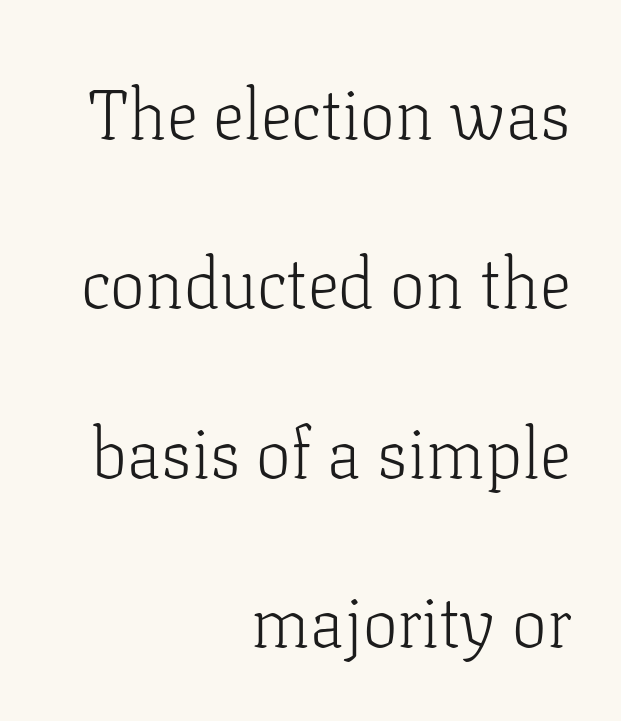
The image shows 70 px light serif type, upright; set right-aligned, loose line spacing (2.42x), normal letter spacing, not underlined; low stroke contrast and a medium x-height.
